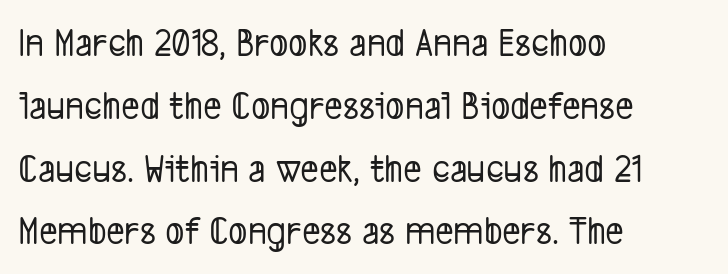
The image shows 40 px condensed sans-serif type; set left-aligned, normal line spacing (1.57x), normal letter spacing, not underlined; low stroke contrast and a medium x-height.
